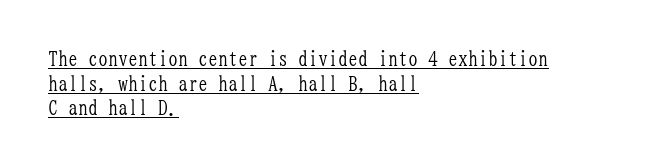
A continuous stroke trails under the words, as in a hyperlink. Is the stroke heavy? The answer is a plain regular-or-lighter. The typesetter chose a ragged-right arrangement here. Rendered with straight, roman letterforms.
